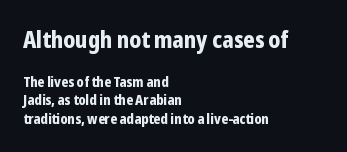
The image shows 23 px bold type, upright; set left-aligned, normal line spacing (1.32x), normal letter spacing, not underlined; the first (top) block is 1.64x larger.
